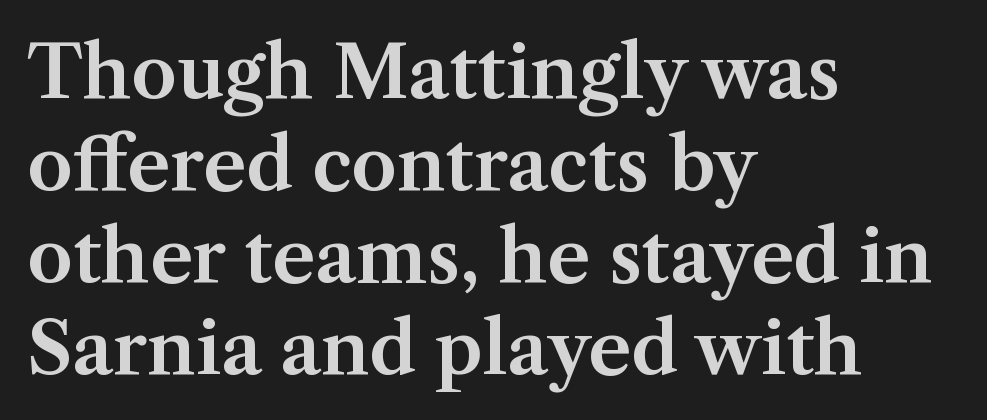
The image shows 73 px serif type, upright; set left-aligned, normal line spacing (1.26x), normal letter spacing, not underlined; medium stroke contrast and a medium x-height.
